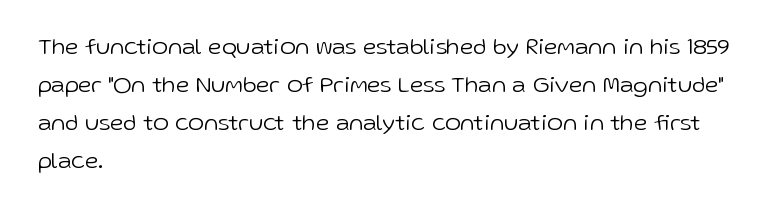
Q: Is the text bold? A: No.
Q: Is the text italic (slanted)? A: No, it is upright.
Q: Is the text underlined? A: No.
Q: How is the paragraph aligned? A: Left-aligned.
Q: Is the spacing between letters normal or unusually wide? A: Normal.
Q: Is the spacing between lines tight, normal or loose? A: Normal.
